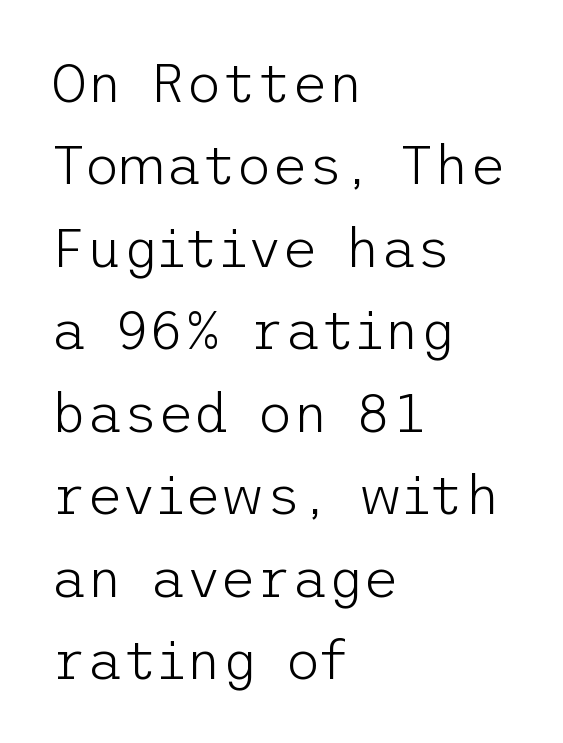
Type without underlining. Leftover space on each line is placed entirely after the last word. Does the leading feel generous? No, just average. The lettering holds an erect, upright posture throughout.
